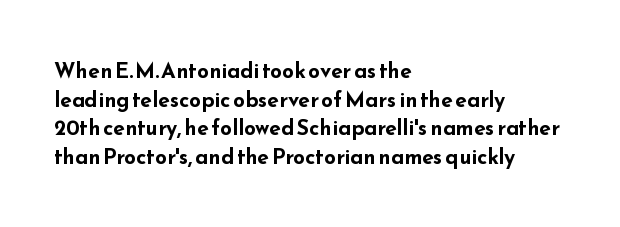
{"italic": "no", "bold": "yes", "underline": "no", "align": "left", "line_spacing": "normal", "line_spacing_ratio": 1.36, "letter_spacing": "normal", "letter_spacing_em": 0.0, "glyph_px": 21}
